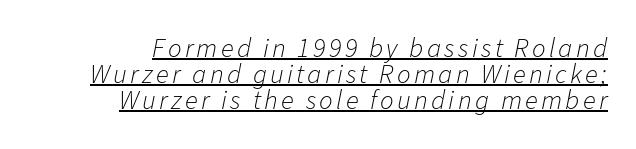
The line-height multiplier appears low, near solid setting. Posture: slanted. This is not heavy type; no bold has been used. The sample's only ornament is a line tracing under the words.
